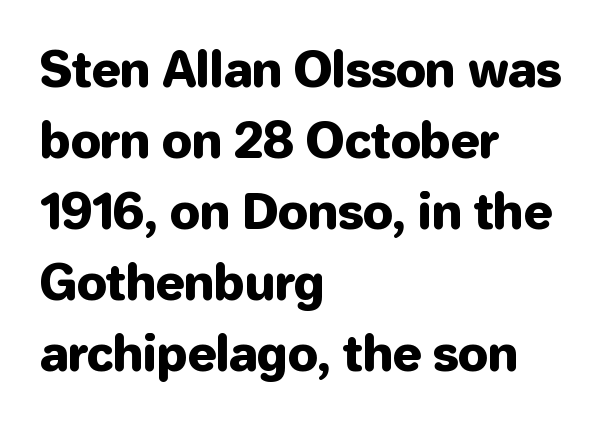
The image shows 48 px sans-serif type, upright; set left-aligned, normal line spacing (1.48x), normal letter spacing, not underlined; low stroke contrast and a medium x-height.
